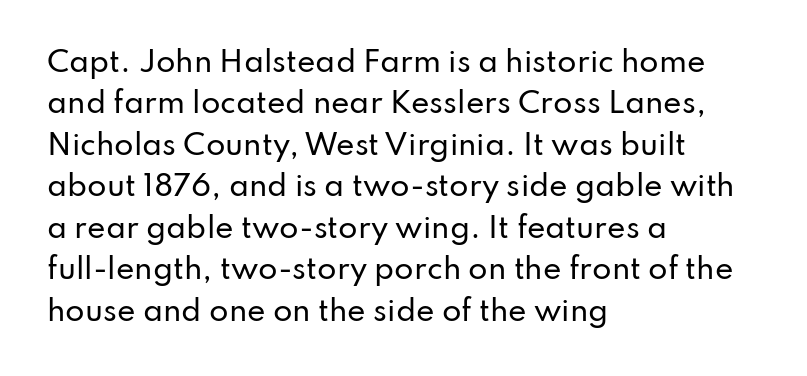
Q: Is the text italic (slanted)? A: No, it is upright.
Q: Is the typeface a serif or a sans-serif typeface? A: Sans-serif.
Q: Is the text underlined? A: No.
Q: How is the paragraph aligned? A: Left-aligned.
Q: Is the spacing between letters normal or unusually wide? A: Normal.
Q: Is the spacing between lines tight, normal or loose? A: Normal.
Q: Width (condensed, normal, or wide)? A: Normal.
Q: Stroke contrast? A: Low.
Q: x-height? A: Small.
Q: Monospaced? A: No.
